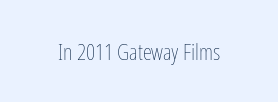
The type is set solid horizontally, with unmodified tracking. Words float on clear page, feet unadorned. A quiet, ordinary-to-light weight characterises the typeface. The type sits square on the baseline with zero lean.
